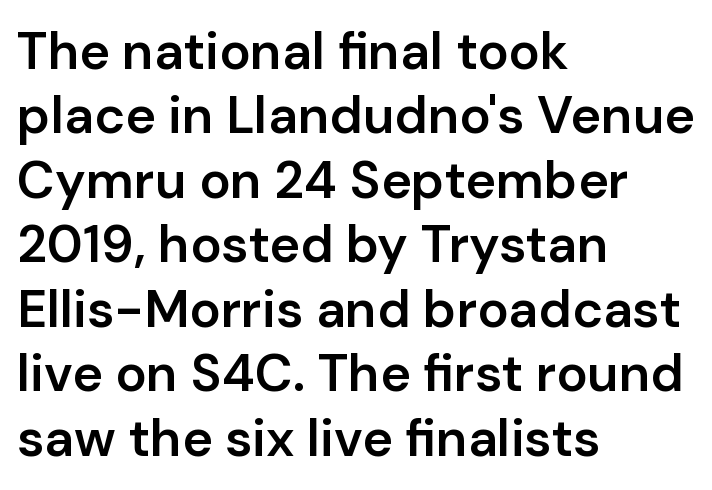
{"serif": "no", "italic": "no", "bold": "semi", "weight": "semibold", "width": "normal", "stroke_contrast": "low", "x_height": "medium", "monospaced": "no", "underline": "no", "align": "left", "line_spacing_ratio": 1.24, "letter_spacing": "normal", "letter_spacing_em": 0.0, "glyph_px": 52}
